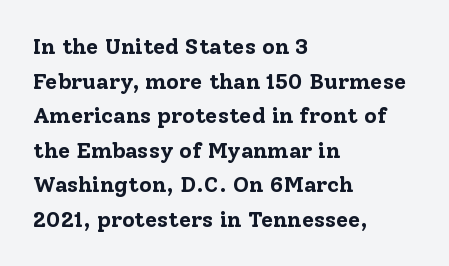
This sample uses an upright cut, with every glyph sitting square on the baseline. Whoever set this chose a conventional vertical rhythm. Students, note that the glyphs here touch the page at normal intervals. Strokes here are thick enough to call this a true bold.
